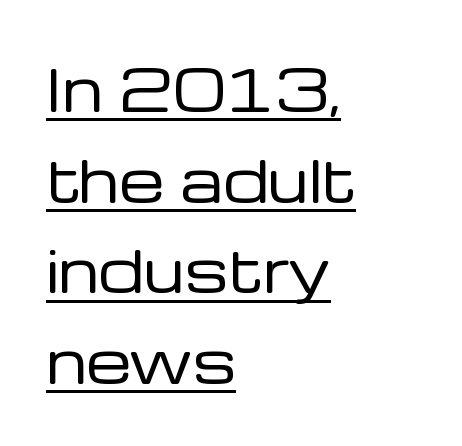
Is the stroke heavy? The answer is a plain regular-or-lighter. Notice how descenders clear the ascenders below comfortably — that's standard leading. Observe the ordinary spacing: letters are neighbours, not strangers. In terms of letterform style, serifs are entirely absent. In designer terms, the underline attribute is active on this setting.
